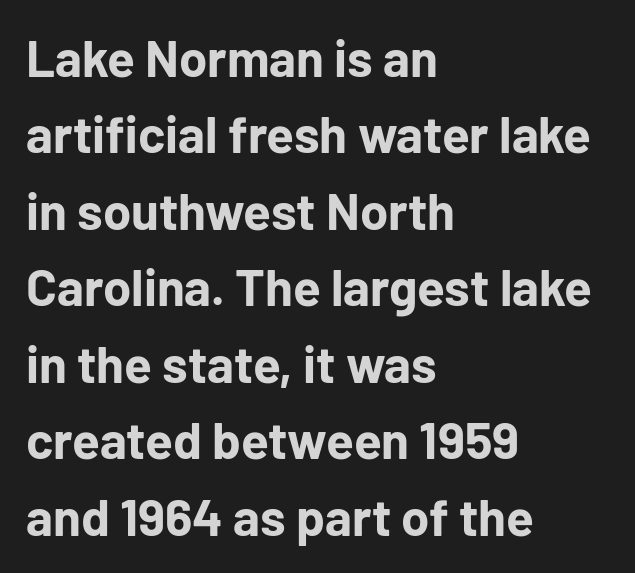
Q: Is the text bold? A: Yes.
Q: Is the text italic (slanted)? A: No, it is upright.
Q: Is the typeface a serif or a sans-serif typeface? A: Sans-serif.
Q: Is the text underlined? A: No.
Q: How is the paragraph aligned? A: Left-aligned.
Q: Is the spacing between letters normal or unusually wide? A: Normal.
Q: Is the spacing between lines tight, normal or loose? A: Normal.
Q: Width (condensed, normal, or wide)? A: Normal.
Q: Stroke contrast? A: Low.
Q: x-height? A: Medium.
Q: Monospaced? A: No.
